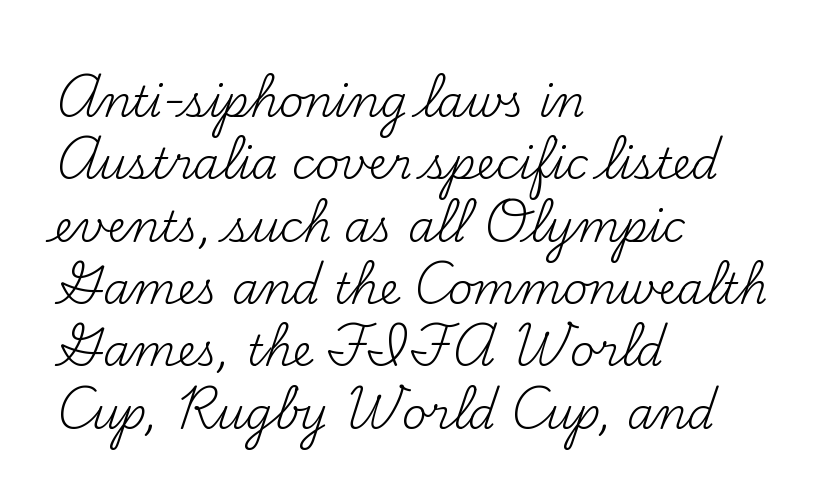
The image shows 43 px regular-weight serif type; set left-aligned, normal line spacing (1.45x), normal letter spacing, not underlined; medium stroke contrast and a small x-height.
